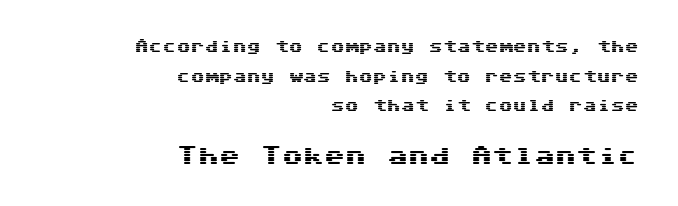
The image shows 21 px text type, upright; set right-aligned, loose line spacing (2.12x), normal letter spacing, not underlined; the second (bottom) block is 1.5x larger.
